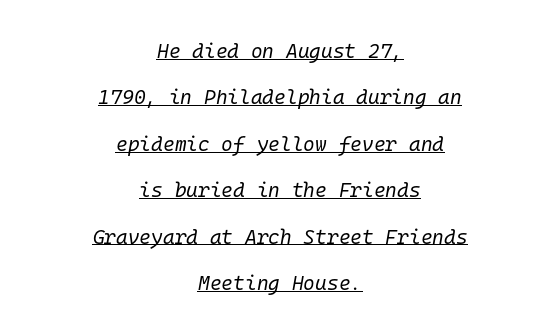
{"italic": "yes", "lean": "right", "slant_degrees": 10, "bold": "no", "underline": "yes", "align": "center", "line_spacing": "loose", "line_spacing_ratio": 2.32, "letter_spacing": "normal", "letter_spacing_em": 0.0, "glyph_px": 20}
